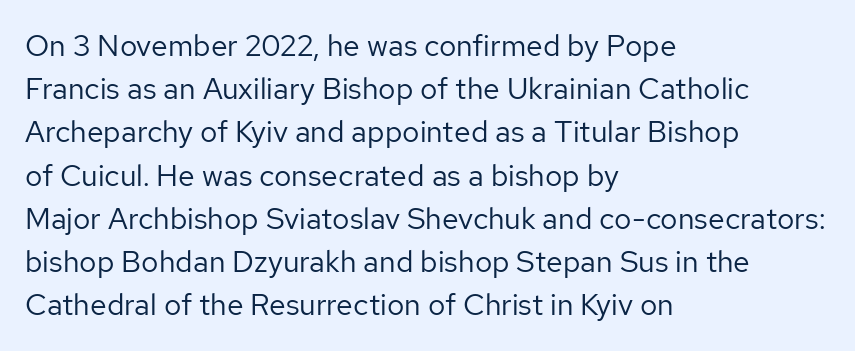
{"serif": "no", "italic": "no", "bold": "no", "weight": "regular", "width": "normal", "stroke_contrast": "low", "x_height": "medium", "monospaced": "no", "underline": "no", "align": "left", "line_spacing": "normal", "line_spacing_ratio": 1.44, "letter_spacing": "normal", "letter_spacing_em": 0.0, "glyph_px": 30}
